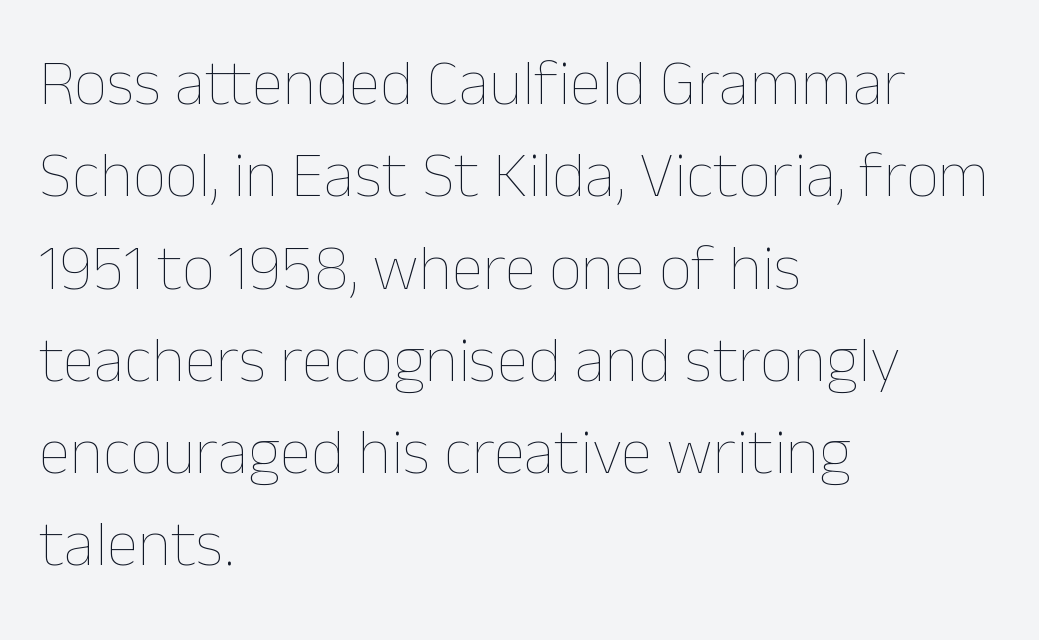
{"italic": "no", "bold": "no", "weight": "thin", "width": "normal", "stroke_contrast": "low", "x_height": "medium", "monospaced": "no", "underline": "no", "align": "left", "line_spacing": "normal", "line_spacing_ratio": 1.42, "letter_spacing": "normal", "letter_spacing_em": 0.0, "glyph_px": 65}
